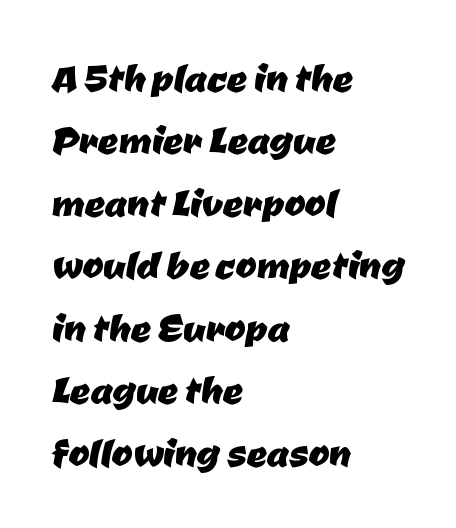
Each word holds together tightly as a unit, with standard inter-letter gaps. A typesetter would label this face a sans. Left-aligned paragraph, ragged on the right. Has an underline been added? It has not. The letters advance in unequal steps, a hallmark of proportional type.
